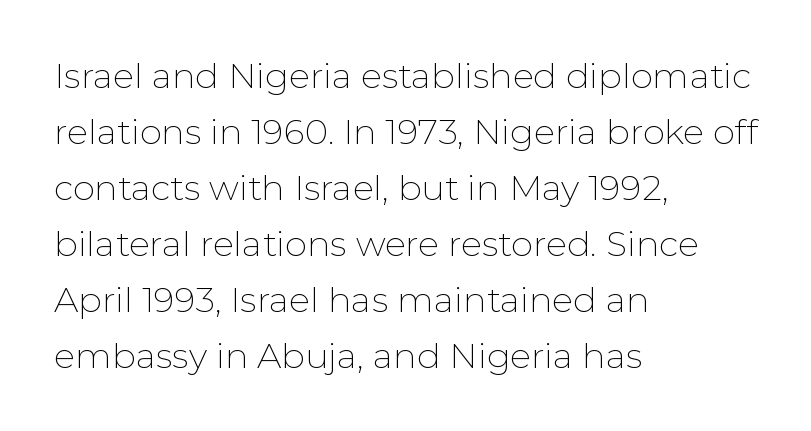
The image shows 35 px thin sans-serif type, upright; set left-aligned, normal line spacing (1.6x), normal letter spacing, not underlined; low stroke contrast and a medium x-height.
